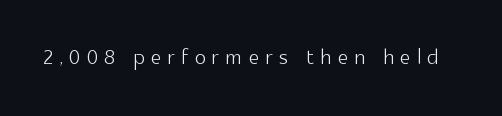
{"serif": "no", "italic": "no", "bold": "no", "weight": "light", "width": "normal", "x_height": "medium", "monospaced": "no", "underline": "no", "letter_spacing": "wide", "letter_spacing_em": 0.22, "glyph_px": 29}
